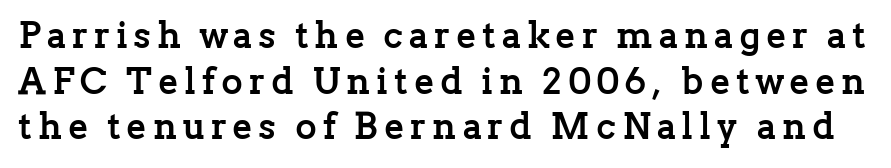
Q: Is the text bold? A: Yes.
Q: Is the text italic (slanted)? A: No, it is upright.
Q: Is the typeface a serif or a sans-serif typeface? A: Serif.
Q: Is the text underlined? A: No.
Q: Width (condensed, normal, or wide)? A: Normal.
Q: Stroke contrast? A: Low.
Q: x-height? A: Medium.
Q: Monospaced? A: No.
